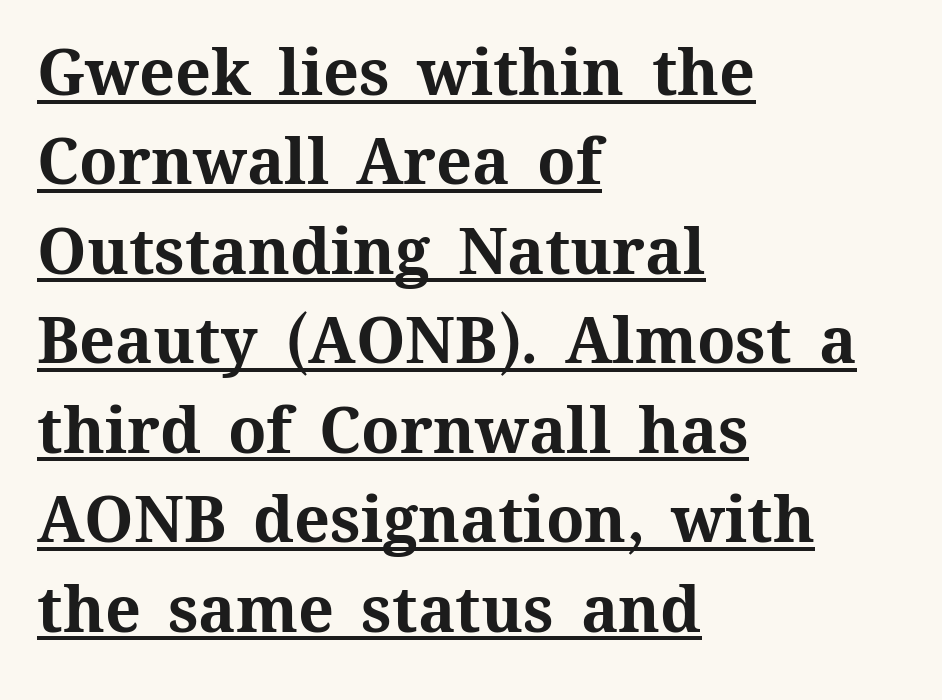
The image shows 63 px bold type, upright; set left-aligned, normal line spacing (1.42x), normal letter spacing, underlined; medium stroke contrast and a medium x-height.
